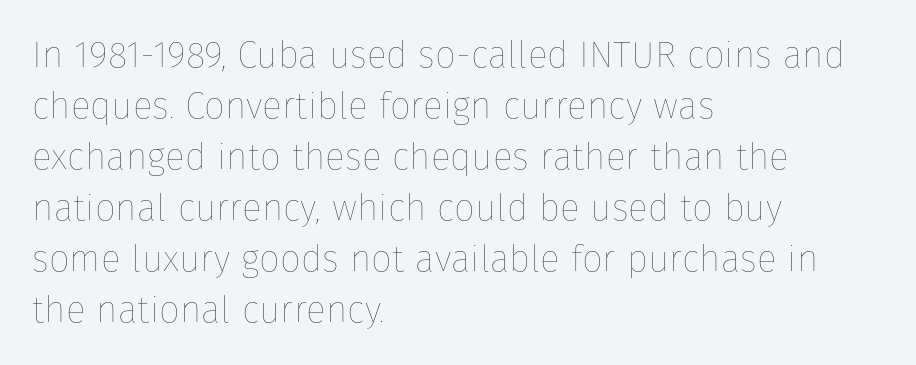
The line-height multiplier appears to be the usual default. The string is rendered with underlining switched off. These lines were composed using upright roman letters. The letters advance in unequal steps, a hallmark of proportional type.
